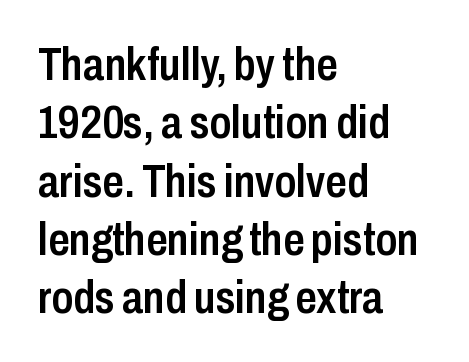
The image shows 47 px semibold, condensed sans-serif type, upright; set left-aligned, line spacing 1.24x, normal letter spacing, not underlined; low stroke contrast and a medium x-height.
